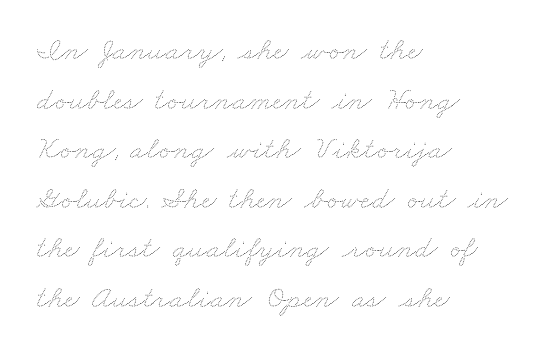
{"bold": "no", "weight": "thin", "width": "wide", "stroke_contrast": "medium", "x_height": "small", "monospaced": "no", "underline": "no", "align": "left", "line_spacing": "normal", "line_spacing_ratio": 1.55, "letter_spacing": "normal", "letter_spacing_em": 0.0, "glyph_px": 32}
